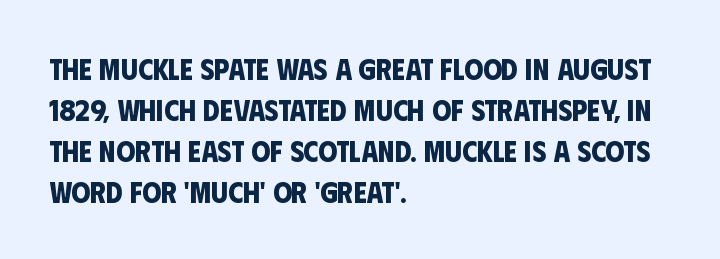
Q: Is the text bold? A: Yes.
Q: Is the typeface a serif or a sans-serif typeface? A: Sans-serif.
Q: Is the text underlined? A: No.
Q: How is the paragraph aligned? A: Left-aligned.
Q: Is the spacing between letters normal or unusually wide? A: Normal.
Q: Is the spacing between lines tight, normal or loose? A: Normal.
Q: Width (condensed, normal, or wide)? A: Condensed.
Q: Stroke contrast? A: Low.
Q: x-height? A: Large.
Q: Monospaced? A: No.
